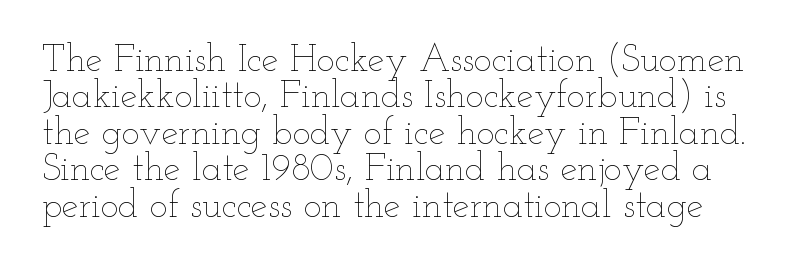
Q: Is the text bold? A: No.
Q: Is the text italic (slanted)? A: No, it is upright.
Q: Is the text underlined? A: No.
Q: Is the spacing between letters normal or unusually wide? A: Normal.
Q: Is the spacing between lines tight, normal or loose? A: Tight.
Q: Width (condensed, normal, or wide)? A: Wide.
Q: Stroke contrast? A: Low.
Q: x-height? A: Small.
Q: Monospaced? A: No.
